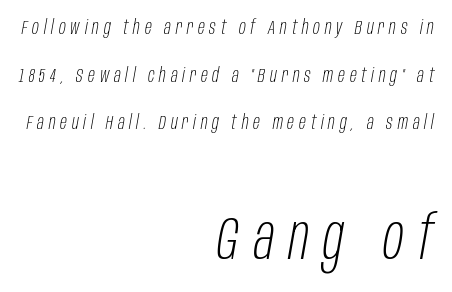
Letters have the restrained weight of plain body copy at most. Character widths vary here, with narrow letters taking less room than wide ones. The lines are spread far apart with generous leading. The passage shown leans; its letterforms are oblique.
